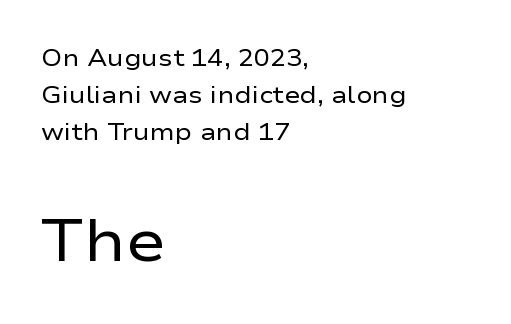
The image shows 60 px regular-weight, wide sans-serif type, upright; set left-aligned, normal line spacing (1.54x), normal letter spacing, not underlined; the second (bottom) block is 2.5x larger; low stroke contrast and a medium x-height.
